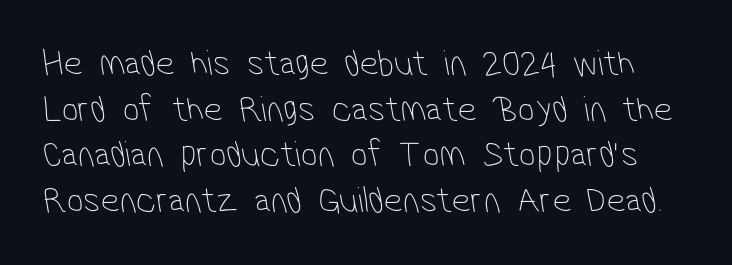
Q: Is the text bold? A: No.
Q: Is the typeface a serif or a sans-serif typeface? A: Sans-serif.
Q: Is the text underlined? A: No.
Q: Is the spacing between letters normal or unusually wide? A: Normal.
Q: Width (condensed, normal, or wide)? A: Condensed.
Q: Stroke contrast? A: Low.
Q: x-height? A: Medium.
Q: Monospaced? A: No.
